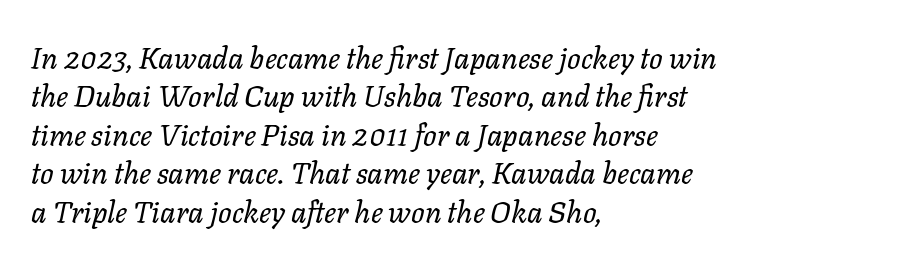
Q: Is the text bold? A: No.
Q: Is the text italic (slanted)? A: Yes, it leans right by about 11 degrees.
Q: Is the text underlined? A: No.
Q: How is the paragraph aligned? A: Left-aligned.
Q: Is the spacing between letters normal or unusually wide? A: Normal.
Q: Is the spacing between lines tight, normal or loose? A: Normal.
Q: Width (condensed, normal, or wide)? A: Normal.
Q: Stroke contrast? A: Low.
Q: x-height? A: Medium.
Q: Monospaced? A: No.
